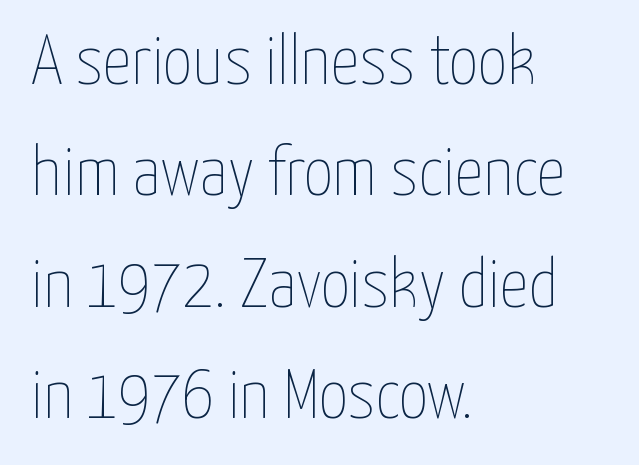
{"italic": "no", "bold": "no", "weight": "thin", "width": "condensed", "stroke_contrast": "low", "x_height": "medium", "monospaced": "no", "underline": "no", "align": "left", "line_spacing": "normal", "line_spacing_ratio": 1.57, "letter_spacing": "normal", "letter_spacing_em": 0.0, "glyph_px": 71}
